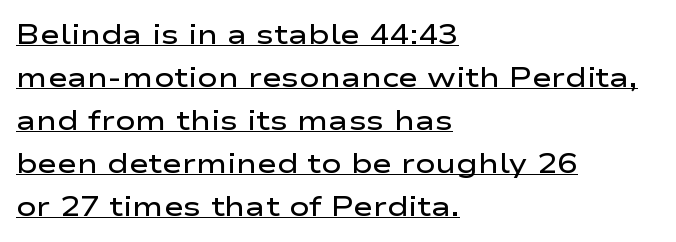
Q: Is the text bold? A: Semi-bold.
Q: Is the text italic (slanted)? A: No, it is upright.
Q: Is the text underlined? A: Yes.
Q: How is the paragraph aligned? A: Left-aligned.
Q: Is the spacing between letters normal or unusually wide? A: Normal.
Q: Is the spacing between lines tight, normal or loose? A: Normal.
